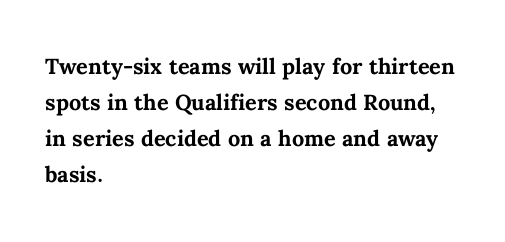
{"italic": "no", "bold": "yes", "weight": "semibold", "width": "normal", "stroke_contrast": "medium", "x_height": "medium", "monospaced": "no", "underline": "no", "align": "left", "line_spacing_ratio": 1.24, "letter_spacing": "normal", "letter_spacing_em": 0.0, "glyph_px": 29}
